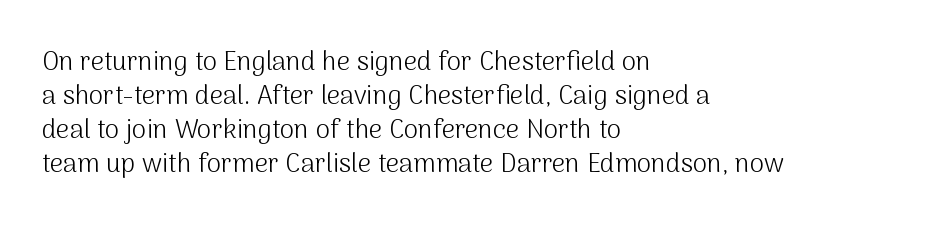
The image shows 26 px text type, upright; set left-aligned, normal line spacing (1.31x), normal letter spacing, not underlined.
